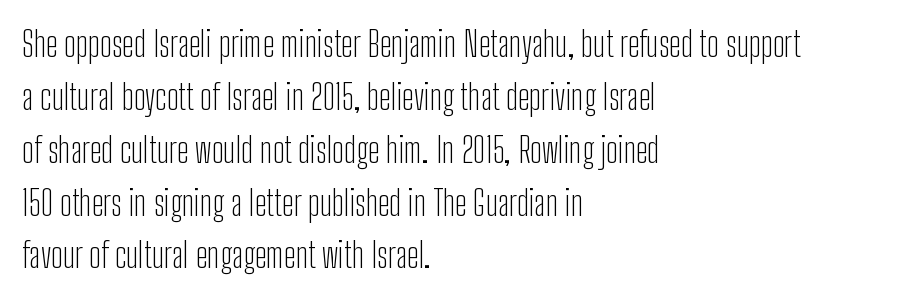
The image shows 35 px light, condensed sans-serif type, upright; set left-aligned, normal line spacing (1.51x), normal letter spacing, not underlined; low stroke contrast and a medium x-height.
